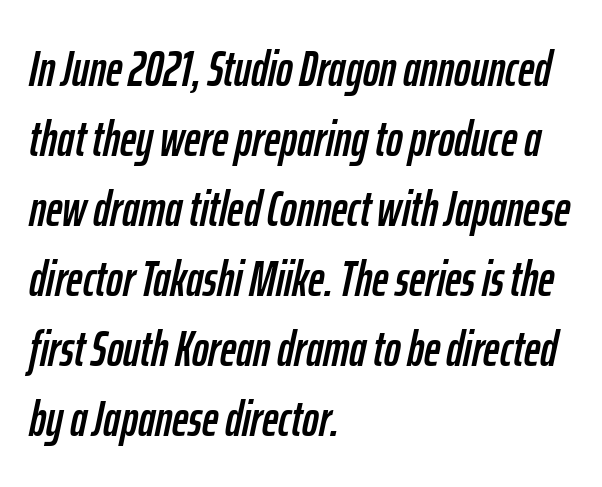
Q: Is the text italic (slanted)? A: Yes, it leans right by about 12 degrees.
Q: Is the text underlined? A: No.
Q: How is the paragraph aligned? A: Left-aligned.
Q: Is the spacing between letters normal or unusually wide? A: Normal.
Q: Is the spacing between lines tight, normal or loose? A: Normal.
Q: Width (condensed, normal, or wide)? A: Condensed.
Q: Stroke contrast? A: Low.
Q: x-height? A: Medium.
Q: Monospaced? A: No.
